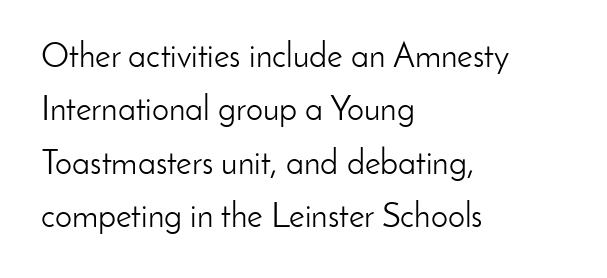
This sample keeps an unexceptional amount of space between lines. The setting favours the left margin, as ordinary paragraphs usually do. This rendering employs a face without finishing strokes, i.e., a sans-serif. Spacing verdict: proportional, widths tailored to each character. On a weight scale, this lands at 450 or below. In terms of posture, this sample is upright.
